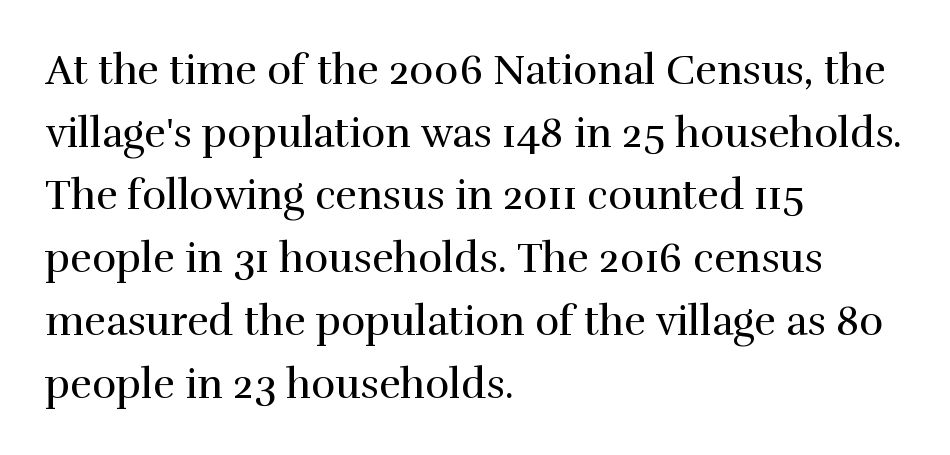
Q: Is the text bold? A: No.
Q: Is the text italic (slanted)? A: No, it is upright.
Q: Is the typeface a serif or a sans-serif typeface? A: Serif.
Q: Is the text underlined? A: No.
Q: How is the paragraph aligned? A: Left-aligned.
Q: Is the spacing between letters normal or unusually wide? A: Normal.
Q: Is the spacing between lines tight, normal or loose? A: Normal.
Q: Width (condensed, normal, or wide)? A: Normal.
Q: x-height? A: Medium.
Q: Monospaced? A: No.
